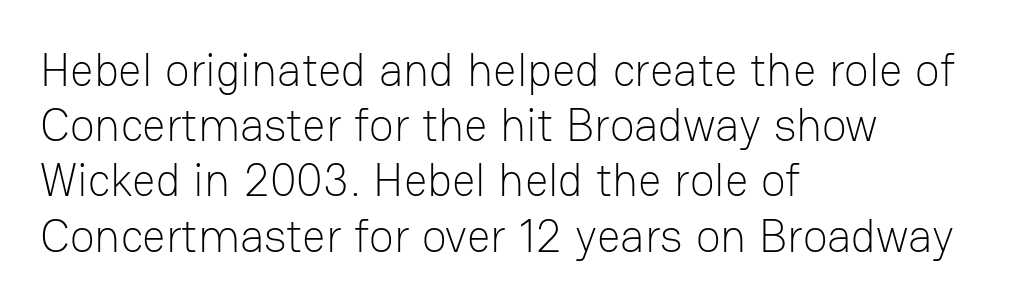
Q: Is the text bold? A: No.
Q: Is the text italic (slanted)? A: No, it is upright.
Q: Is the typeface a serif or a sans-serif typeface? A: Sans-serif.
Q: Is the text underlined? A: No.
Q: How is the paragraph aligned? A: Left-aligned.
Q: Is the spacing between letters normal or unusually wide? A: Normal.
Q: Width (condensed, normal, or wide)? A: Normal.
Q: Stroke contrast? A: Low.
Q: x-height? A: Medium.
Q: Monospaced? A: No.
